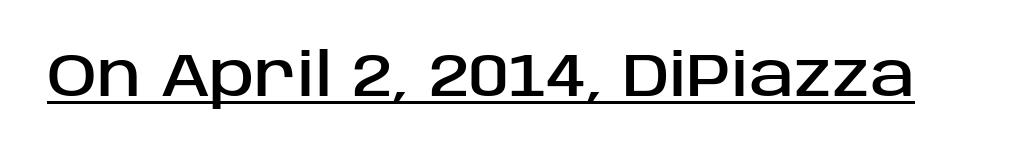
The image shows 61 px sans-serif type, upright; set normal letter spacing, underlined; low stroke contrast and a large x-height.
